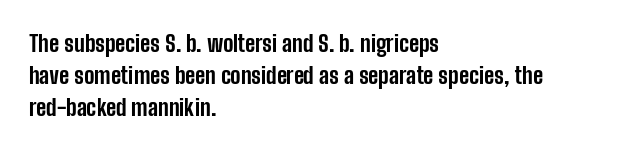
{"italic": "no", "bold": "yes", "underline": "no", "align": "left", "line_spacing": "normal", "line_spacing_ratio": 1.4, "letter_spacing": "normal", "letter_spacing_em": 0.0, "glyph_px": 23}
